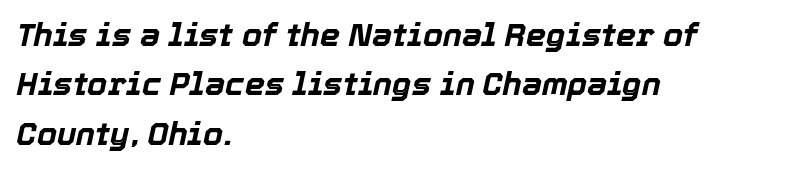
{"italic": "yes", "lean": "right", "slant_degrees": 12, "bold": "yes", "weight": "bold", "width": "normal", "x_height": "medium", "monospaced": "no", "underline": "no", "align": "left", "line_spacing": "normal", "line_spacing_ratio": 1.54, "letter_spacing": "normal", "letter_spacing_em": 0.0, "glyph_px": 32}
